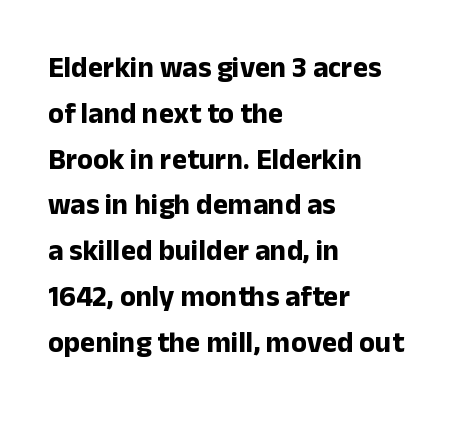
{"serif": "no", "italic": "no", "bold": "yes", "weight": "bold", "width": "normal", "stroke_contrast": "low", "x_height": "medium", "monospaced": "no", "underline": "no", "align": "left", "line_spacing": "normal", "line_spacing_ratio": 1.58, "letter_spacing": "normal", "letter_spacing_em": 0.0, "glyph_px": 29}
